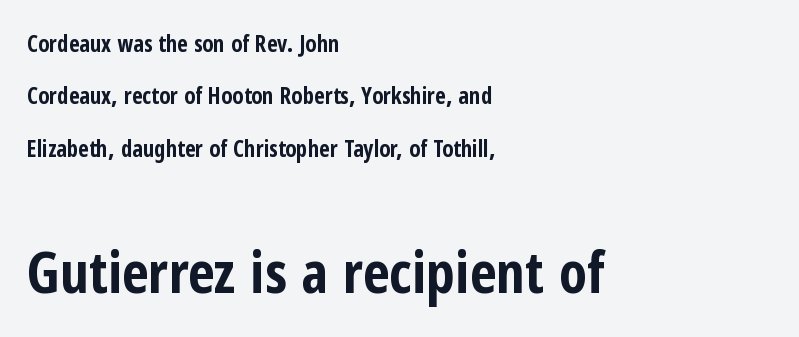
Q: Is the text bold? A: Yes.
Q: Is the text italic (slanted)? A: No, it is upright.
Q: Is the typeface a serif or a sans-serif typeface? A: Sans-serif.
Q: Is the text underlined? A: No.
Q: How is the paragraph aligned? A: Left-aligned.
Q: Is the spacing between letters normal or unusually wide? A: Normal.
Q: Is the spacing between lines tight, normal or loose? A: Loose.
Q: Which block of text is set in a larger size, the first (top) or the second (bottom)? A: The second (bottom) one.
Q: Width (condensed, normal, or wide)? A: Condensed.
Q: Stroke contrast? A: Low.
Q: x-height? A: Medium.
Q: Monospaced? A: No.
